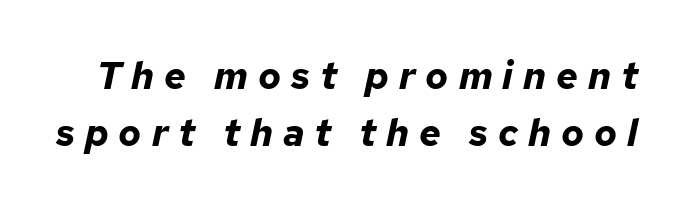
{"italic": "yes", "lean": "right", "slant_degrees": 12, "bold": "yes", "weight": "bold", "width": "normal", "stroke_contrast": "low", "x_height": "medium", "monospaced": "no", "underline": "no", "line_spacing": "normal", "line_spacing_ratio": 1.5, "letter_spacing": "wide", "letter_spacing_em": 0.26, "glyph_px": 38}
